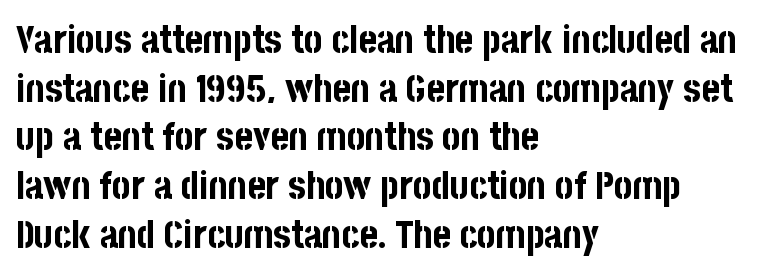
{"serif": "no", "italic": "no", "bold": "yes", "weight": "bold", "width": "condensed", "stroke_contrast": "low", "x_height": "large", "monospaced": "no", "underline": "no", "align": "left", "line_spacing": "normal", "line_spacing_ratio": 1.25, "letter_spacing": "normal", "letter_spacing_em": 0.0, "glyph_px": 39}
